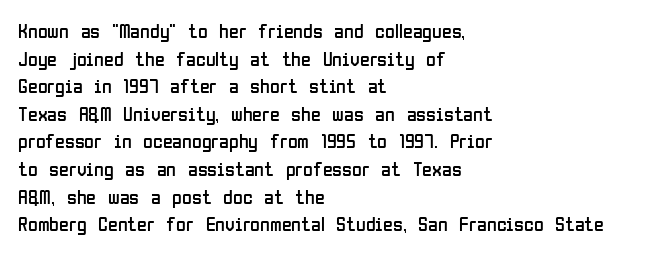
The image shows 20 px text type, upright; set left-aligned, normal line spacing (1.38x), normal letter spacing, not underlined.
